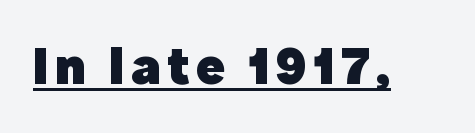
{"serif": "no", "italic": "no", "bold": "yes", "weight": "heavy", "width": "normal", "x_height": "medium", "monospaced": "no", "underline": "yes", "glyph_px": 54}
